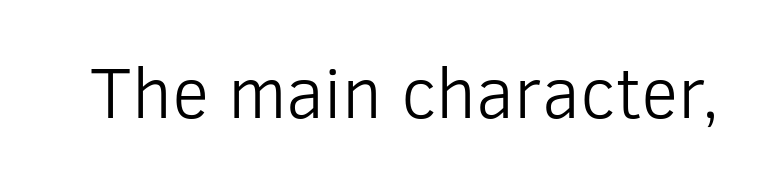
The image shows 72 px light sans-serif type, upright; set normal letter spacing, not underlined; low stroke contrast and a medium x-height.
